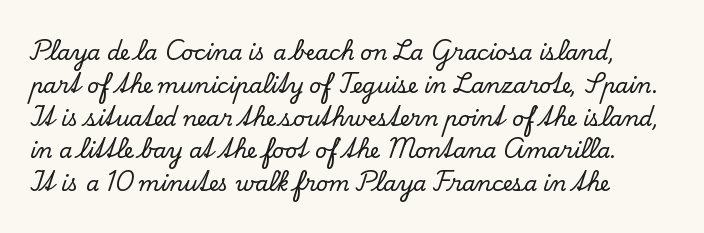
{"underline": "no", "align": "left", "line_spacing": "normal", "line_spacing_ratio": 1.56, "letter_spacing": "normal", "letter_spacing_em": 0.0, "glyph_px": 21}
